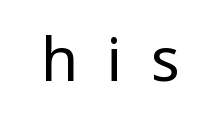
The image shows 60 px regular-weight, condensed sans-serif type, upright; set unusually wide letter spacing (+0.48 em), not underlined; low stroke contrast and a large x-height.
